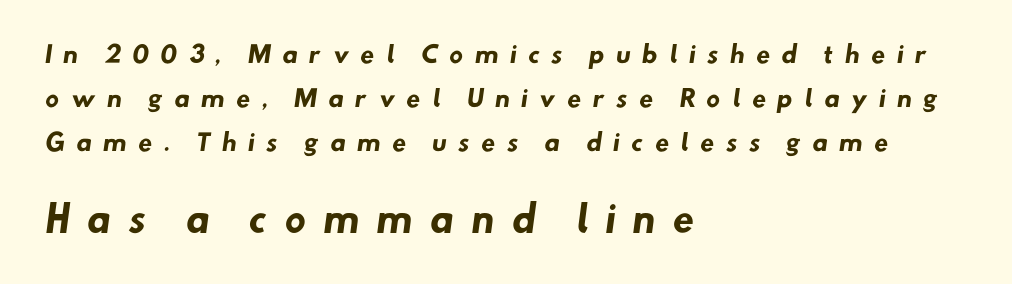
Q: Is the text bold? A: Yes.
Q: Is the typeface a serif or a sans-serif typeface? A: Sans-serif.
Q: Is the text underlined? A: No.
Q: How is the paragraph aligned? A: Left-aligned.
Q: Is the spacing between letters normal or unusually wide? A: Unusually wide.
Q: Is the spacing between lines tight, normal or loose? A: Loose.
Q: Which block of text is set in a larger size, the first (top) or the second (bottom)? A: The second (bottom) one.
Q: Width (condensed, normal, or wide)? A: Normal.
Q: Stroke contrast? A: Low.
Q: x-height? A: Small.
Q: Monospaced? A: No.
